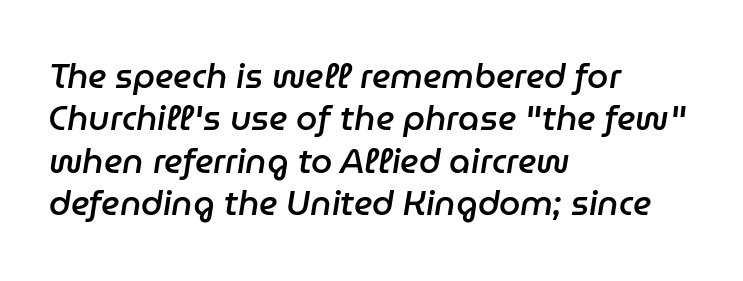
Line spacing here is normal. The foot of each line stays bare and open. Honestly, the letter spacing is just normal — you wouldn't notice it. A bit beefed up — I'd call it semibold rather than bold. Slant detected: the letters are inclined. Note the varied advance widths — an 'i' is clearly narrower than an 'm'.
